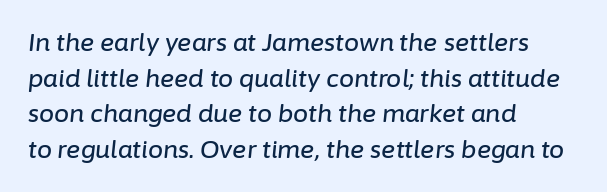
{"italic": "yes", "lean": "right", "slant_degrees": 6, "underline": "no", "align": "left", "line_spacing": "normal", "line_spacing_ratio": 1.48, "letter_spacing": "normal", "letter_spacing_em": 0.0, "glyph_px": 24}
